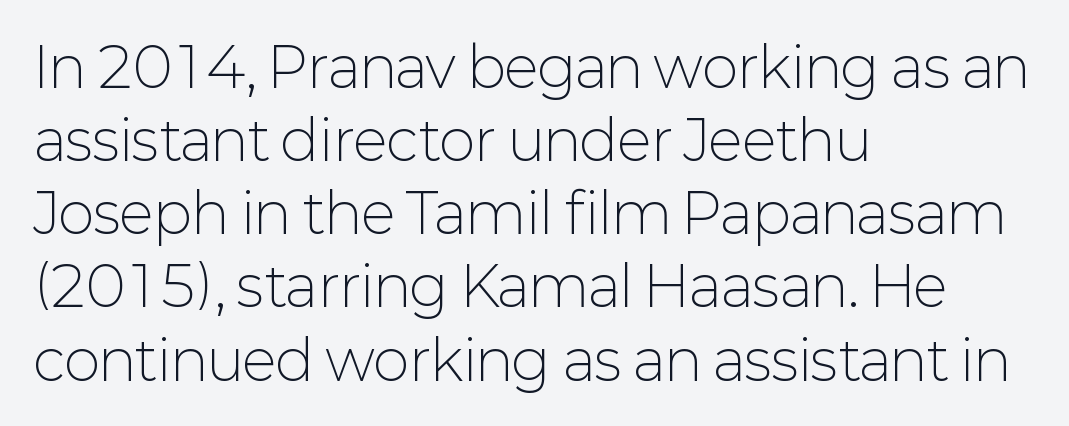
{"serif": "no", "italic": "no", "bold": "no", "weight": "light", "width": "normal", "stroke_contrast": "low", "x_height": "medium", "monospaced": "no", "underline": "no", "align": "left", "line_spacing": "normal", "line_spacing_ratio": 1.33, "letter_spacing": "normal", "letter_spacing_em": 0.0, "glyph_px": 55}
